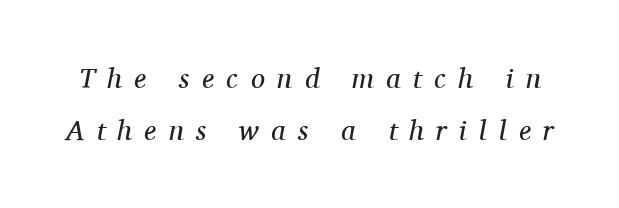
Q: Is the text bold? A: No.
Q: Is the text italic (slanted)? A: Yes, it leans right by about 11 degrees.
Q: Is the typeface a serif or a sans-serif typeface? A: Serif.
Q: Is the text underlined? A: No.
Q: Is the spacing between letters normal or unusually wide? A: Unusually wide.
Q: Width (condensed, normal, or wide)? A: Normal.
Q: Stroke contrast? A: Medium.
Q: x-height? A: Medium.
Q: Monospaced? A: No.
